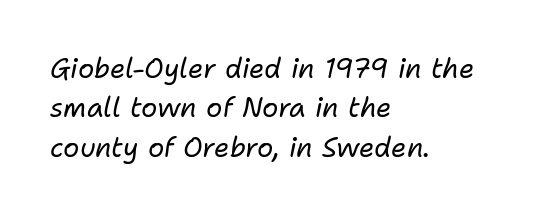
A typesetter would call this zero additional tracking. Interline gaps are of average width in this sample. Vertical stems look standard width or narrower in stroke. Glance below the letters and you will spot only blank space. Horizontal alignment here is leftward, the default for most running prose.
